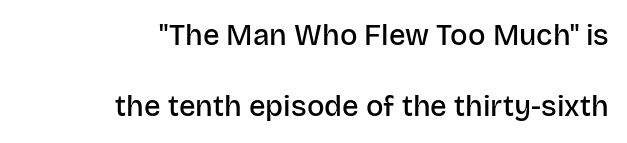
The image shows 29 px semibold sans-serif type, upright; set right-aligned, loose line spacing (2.46x), normal letter spacing, not underlined; low stroke contrast and a large x-height.
